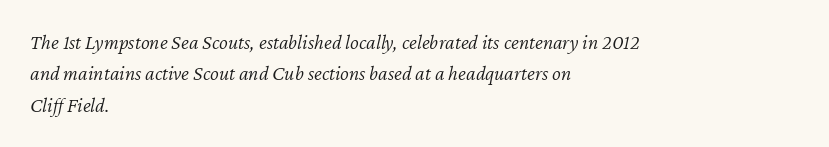
The image shows 21 px text type, italic (leaning right); set left-aligned, normal line spacing (1.5x), normal letter spacing, not underlined.
